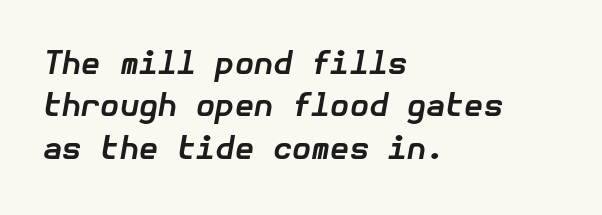
{"italic": "yes", "lean": "right", "slant_degrees": 10, "bold": "yes", "weight": "bold", "width": "normal", "stroke_contrast": "low", "x_height": "medium", "underline": "no", "align": "left", "line_spacing": "normal", "line_spacing_ratio": 1.37, "letter_spacing": "normal", "letter_spacing_em": 0.0, "glyph_px": 31}
